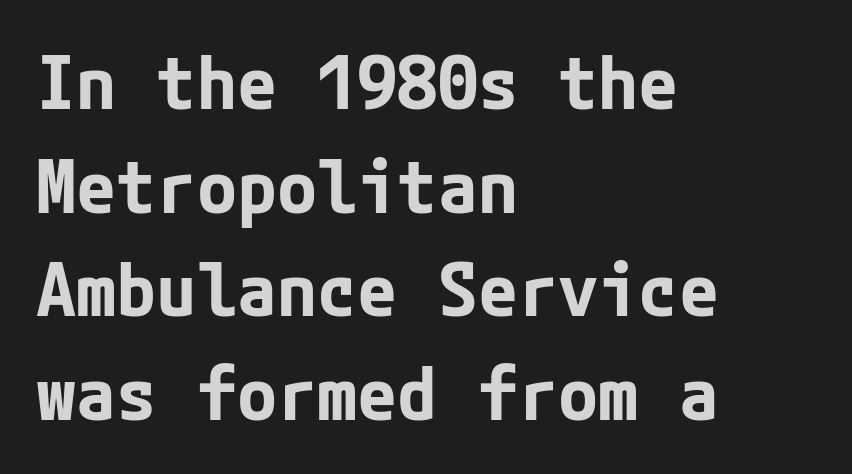
{"serif": "no", "italic": "no", "bold": "yes", "weight": "bold", "width": "normal", "stroke_contrast": "low", "x_height": "medium", "underline": "no", "align": "left", "line_spacing": "normal", "line_spacing_ratio": 1.42, "letter_spacing": "normal", "letter_spacing_em": 0.0, "glyph_px": 73}
